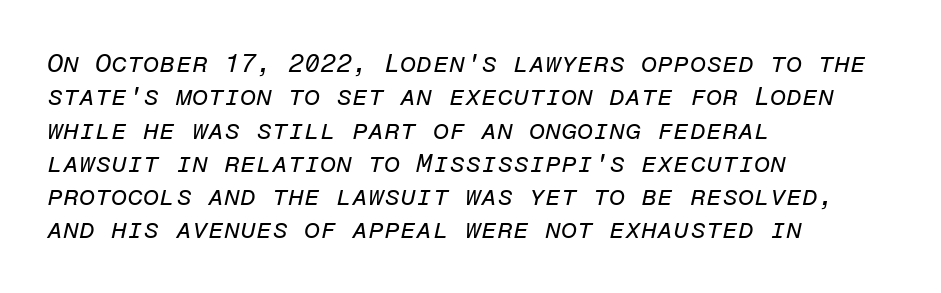
Q: Is the text bold? A: No.
Q: Is the text italic (slanted)? A: Yes, it leans right by about 12 degrees.
Q: Is the text underlined? A: No.
Q: How is the paragraph aligned? A: Left-aligned.
Q: Is the spacing between letters normal or unusually wide? A: Normal.
Q: Is the spacing between lines tight, normal or loose? A: Normal.
